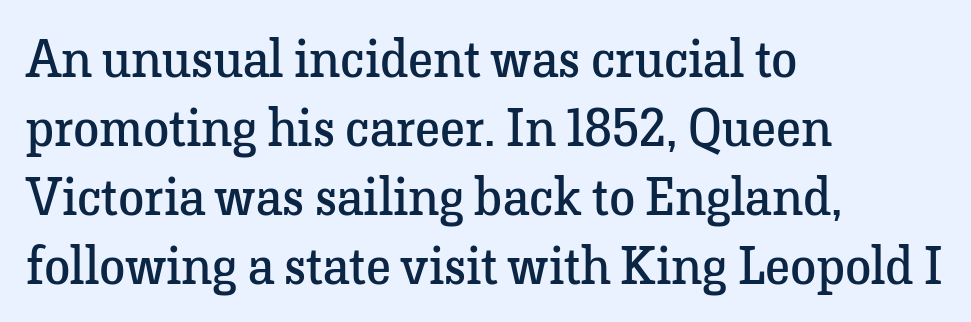
Visually the block forms a straight wall on the left and a jagged coastline on the right. Upright lettering throughout. Baseline-to-baseline distance is the conventional proportion of letter height. Any mark beneath the type? The region is blank. Check where the strokes stop: tiny serifs finish them off.
